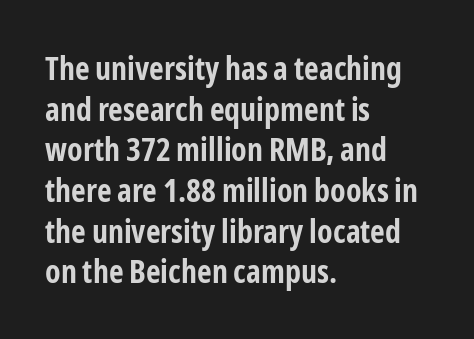
{"serif": "no", "italic": "no", "bold": "yes", "weight": "bold", "width": "condensed", "stroke_contrast": "low", "x_height": "medium", "monospaced": "no", "underline": "no", "align": "left", "line_spacing": "normal", "line_spacing_ratio": 1.27, "letter_spacing": "normal", "letter_spacing_em": 0.0, "glyph_px": 32}
